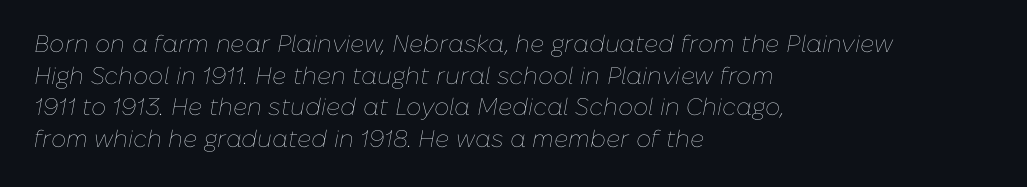
Glance below the letters and you will spot only blank space. A normal amount of white space separates one row of letters from the next. These lines stack with their left ends in a neat column. No heavy texture on the line: the type isn't bold. Here the glyphs are tracked normally, forming tight word shapes.
